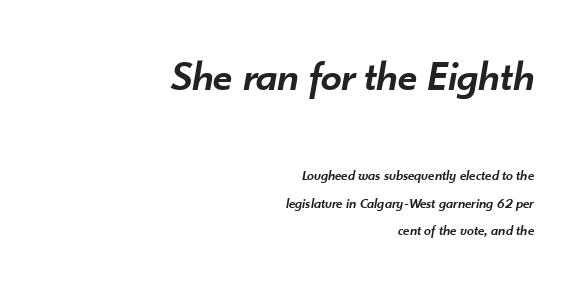
The image shows 42 px semibold type, italic (leaning right); set right-aligned, loose line spacing (1.97x), normal letter spacing, not underlined; the first (top) block is 3.0x larger; low stroke contrast and a small x-height.
